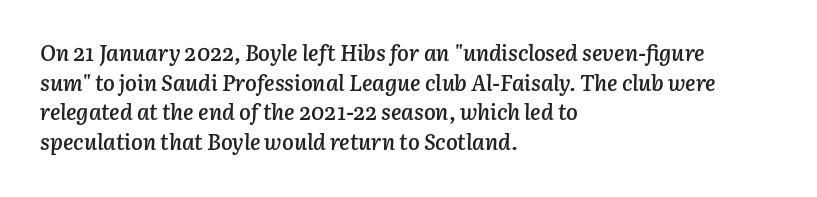
{"italic": "yes", "lean": "right", "slant_degrees": 3, "bold": "semi", "underline": "no", "align": "left", "line_spacing": "normal", "line_spacing_ratio": 1.35, "letter_spacing": "normal", "letter_spacing_em": 0.0, "glyph_px": 22}
